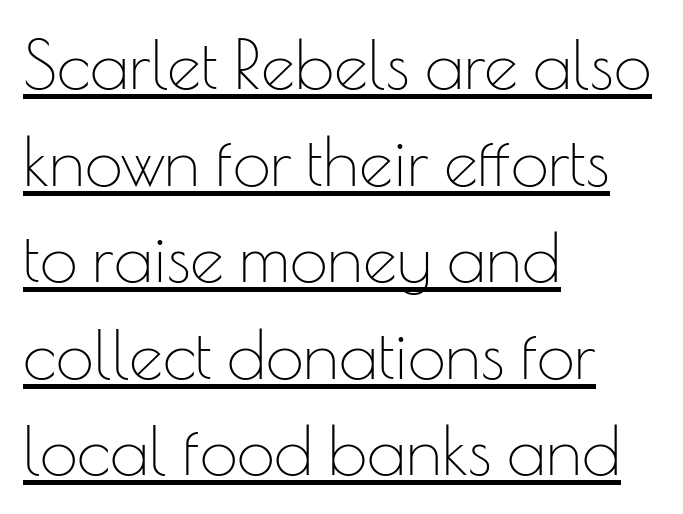
{"serif": "no", "italic": "no", "bold": "no", "weight": "thin", "width": "normal", "stroke_contrast": "low", "x_height": "small", "monospaced": "no", "underline": "yes", "align": "left", "line_spacing": "normal", "line_spacing_ratio": 1.42, "letter_spacing": "normal", "letter_spacing_em": 0.0, "glyph_px": 68}
